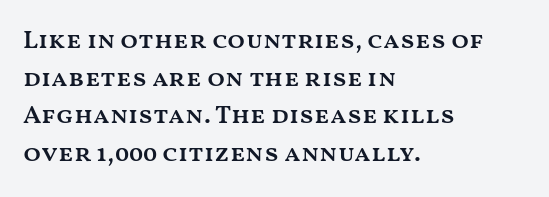
Q: Is the text bold? A: Semi-bold.
Q: Is the text italic (slanted)? A: No, it is upright.
Q: Is the text underlined? A: No.
Q: How is the paragraph aligned? A: Left-aligned.
Q: Is the spacing between letters normal or unusually wide? A: Normal.
Q: Is the spacing between lines tight, normal or loose? A: Normal.
